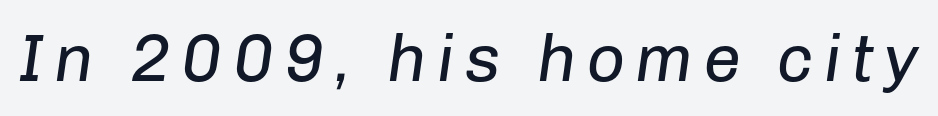
The image shows 67 px regular-weight type, italic (leaning right); set not underlined; low stroke contrast and a medium x-height.
